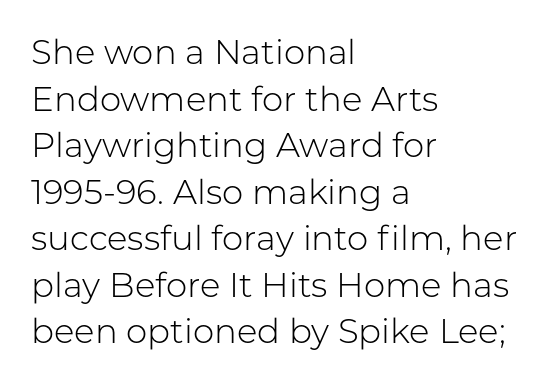
{"serif": "no", "italic": "no", "bold": "no", "weight": "light", "width": "normal", "stroke_contrast": "low", "x_height": "medium", "monospaced": "no", "underline": "no", "align": "left", "line_spacing": "normal", "line_spacing_ratio": 1.37, "letter_spacing": "normal", "letter_spacing_em": 0.0, "glyph_px": 34}
